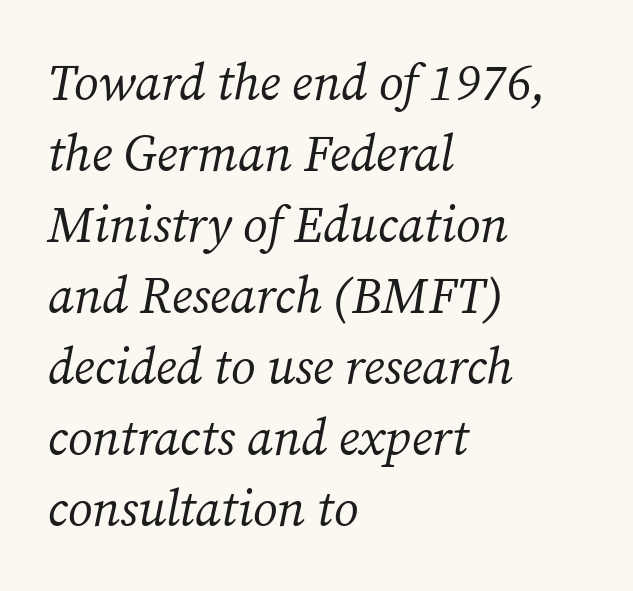
{"serif": "yes", "italic": "yes", "lean": "right", "slant_degrees": 12, "bold": "no", "weight": "regular", "width": "normal", "stroke_contrast": "medium", "x_height": "medium", "monospaced": "no", "underline": "no", "align": "left", "line_spacing": "normal", "line_spacing_ratio": 1.42, "letter_spacing": "normal", "letter_spacing_em": 0.0, "glyph_px": 50}
